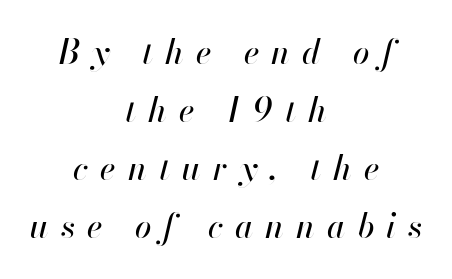
{"italic": "yes", "lean": "right", "slant_degrees": 13, "width": "normal", "stroke_contrast": "high", "x_height": "small", "monospaced": "no", "underline": "no", "align": "center", "line_spacing_ratio": 1.76, "letter_spacing": "wide", "letter_spacing_em": 0.37, "glyph_px": 33}
